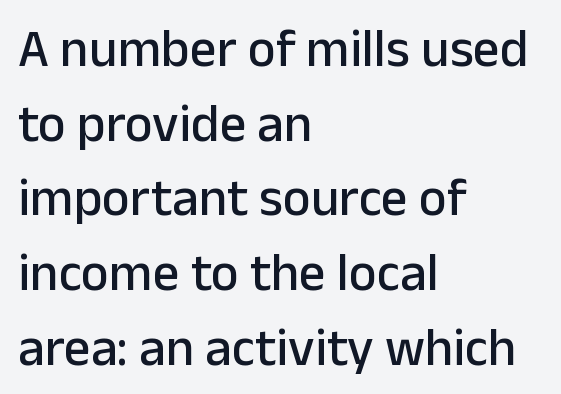
Character widths vary here, with narrow letters taking less room than wide ones. The passage shown is not underscored anywhere. The lines sit at an ordinary, default distance from one another. A student would call this left alignment; a typographer would say flush left, rag right.
